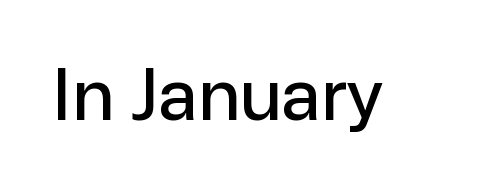
The passage shown is not underscored anywhere. A typesetter would call this proportional, since set widths differ per character. No italicization has been applied; the sample stays upright. The face used here is rendered with its standard letterfit. Classification — sans serif.
